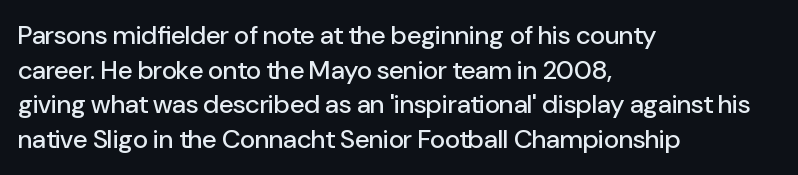
Q: Is the text italic (slanted)? A: No, it is upright.
Q: Is the text underlined? A: No.
Q: How is the paragraph aligned? A: Left-aligned.
Q: Is the spacing between letters normal or unusually wide? A: Normal.
Q: Is the spacing between lines tight, normal or loose? A: Normal.
